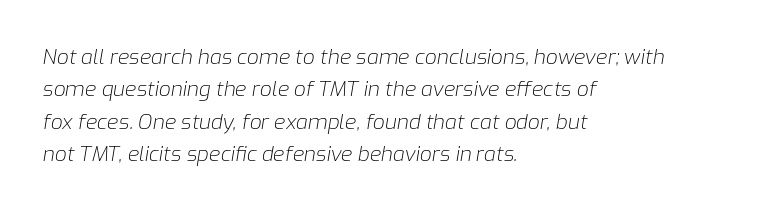
Stroke thickness stays within the range of a standard reading face or lighter. The rag falls on the right side of this text block. The leading is moderate, giving the passage an even texture. This is oblique type, the kind used for emphasis or titles. Inter-character spacing is left at the font's built-in metrics. Anything drawn beneath the words? Only blank space.
